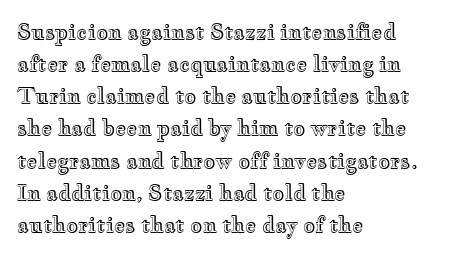
The image shows 21 px text type, upright; set left-aligned, normal line spacing (1.53x), normal letter spacing, not underlined.
